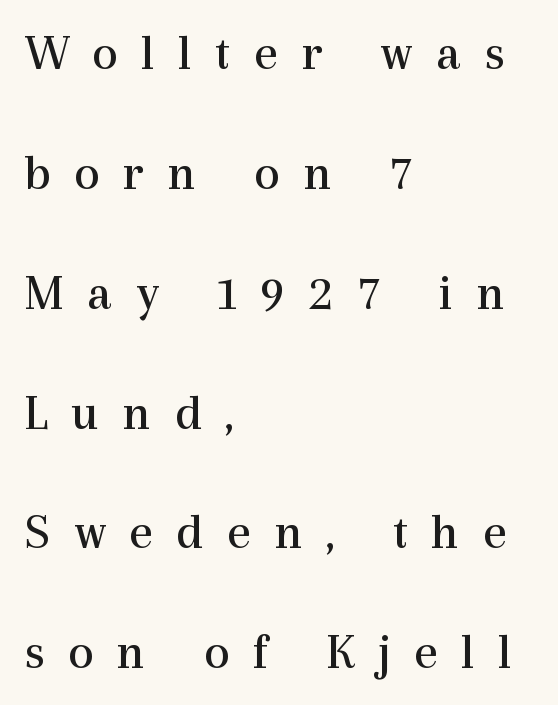
This sample has the flowing, uneven cadence of proportional lettering. Left-aligned paragraph, ragged on the right. When letters stand straight like this, we call the style roman or upright. Honestly, the rows look like they've been pulled way apart.
